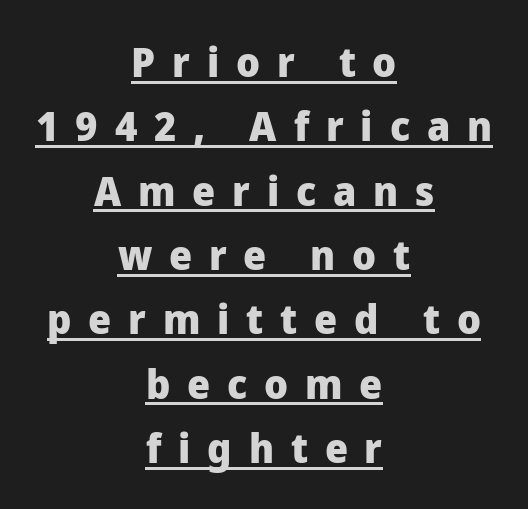
Q: Is the text bold? A: Yes.
Q: Is the text italic (slanted)? A: No, it is upright.
Q: Is the typeface a serif or a sans-serif typeface? A: Sans-serif.
Q: Is the text underlined? A: Yes.
Q: How is the paragraph aligned? A: Centered.
Q: Is the spacing between letters normal or unusually wide? A: Unusually wide.
Q: Is the spacing between lines tight, normal or loose? A: Normal.
Q: Width (condensed, normal, or wide)? A: Normal.
Q: Stroke contrast? A: Low.
Q: x-height? A: Medium.
Q: Monospaced? A: No.
